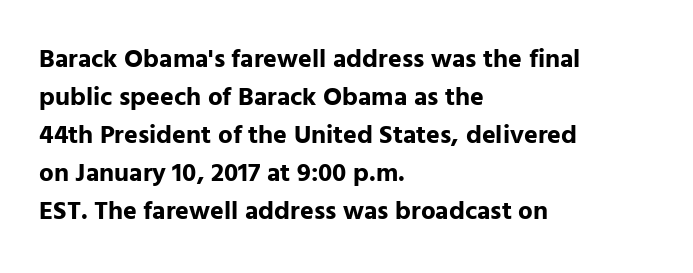
Q: Is the text bold? A: Yes.
Q: Is the text italic (slanted)? A: No, it is upright.
Q: Is the text underlined? A: No.
Q: How is the paragraph aligned? A: Left-aligned.
Q: Is the spacing between letters normal or unusually wide? A: Normal.
Q: Is the spacing between lines tight, normal or loose? A: Normal.
